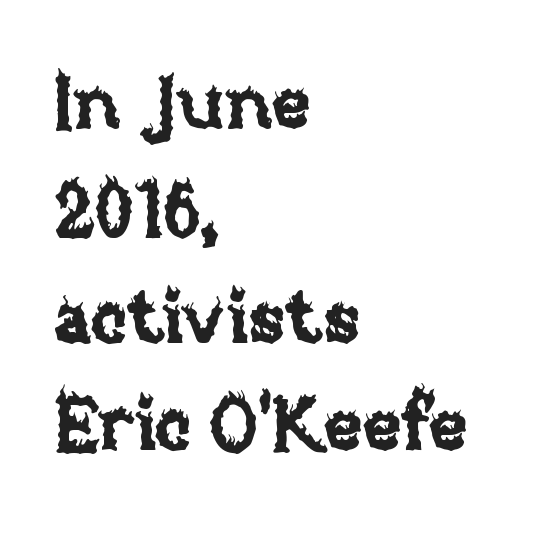
Clear beneath every line of the passage. The type sits square on the baseline with zero lean. This sample uses plain, unmodified letter spacing. Each letter keeps its own natural width here, so spacing adapts to shape. Horizontally, the lines are justified to the leading edge only.
